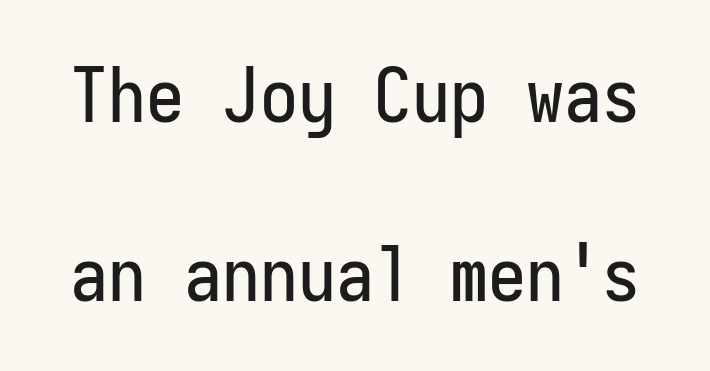
The type family on display is of the sans-serif kind. Honestly, there is no underline to notice here at all. These lines were composed using upright roman letters. Leading: increased. The line texture is even and compact thanks to regular tracking. Looks like terminal output: every glyph gets an equal slot.
